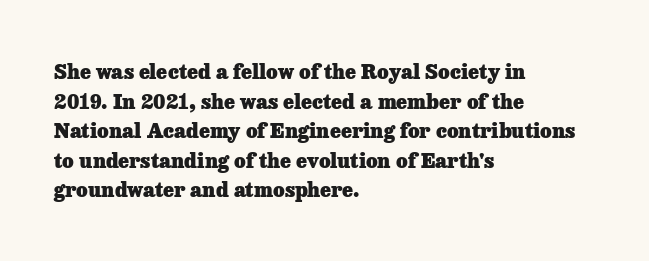
The image shows 20 px bold type, upright; set left-aligned, normal line spacing (1.48x), normal letter spacing, not underlined.
